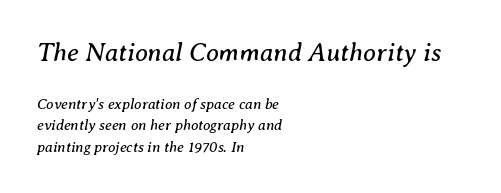
{"italic": "yes", "lean": "right", "slant_degrees": 8, "bold": "no", "underline": "no", "align": "left", "line_spacing": "normal", "line_spacing_ratio": 1.43, "letter_spacing": "normal", "letter_spacing_em": 0.0, "larger_block": "first", "size_ratio": 1.73, "glyph_px": 26}
